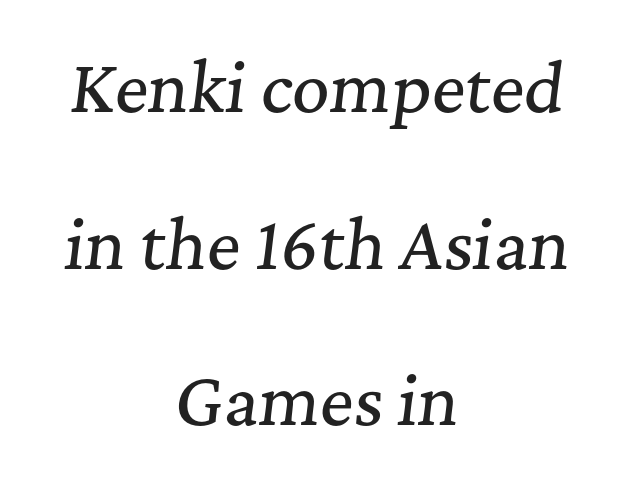
The image shows 65 px serif type, italic (leaning right); set centered, loose line spacing (2.41x), normal letter spacing, not underlined; medium stroke contrast and a medium x-height.
